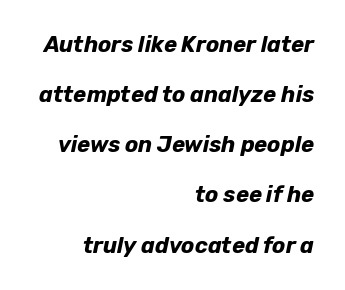
{"italic": "yes", "lean": "right", "slant_degrees": 12, "bold": "yes", "underline": "no", "align": "right", "line_spacing": "loose", "line_spacing_ratio": 2.28, "letter_spacing": "normal", "letter_spacing_em": 0.0, "glyph_px": 22}
